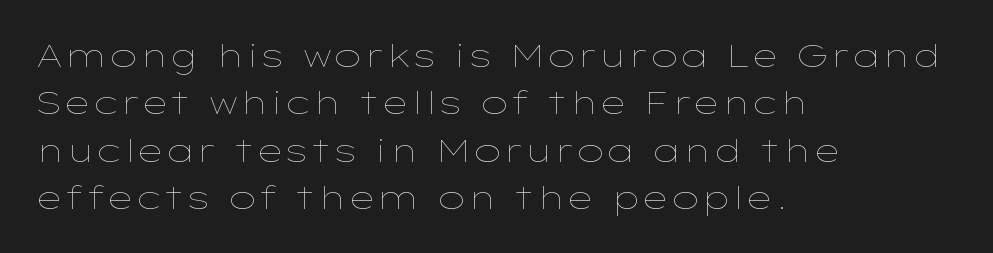
{"italic": "no", "bold": "no", "weight": "thin", "width": "wide", "stroke_contrast": "low", "x_height": "medium", "monospaced": "no", "underline": "no", "align": "left", "line_spacing": "normal", "line_spacing_ratio": 1.48, "letter_spacing": "normal", "letter_spacing_em": 0.0, "glyph_px": 32}
